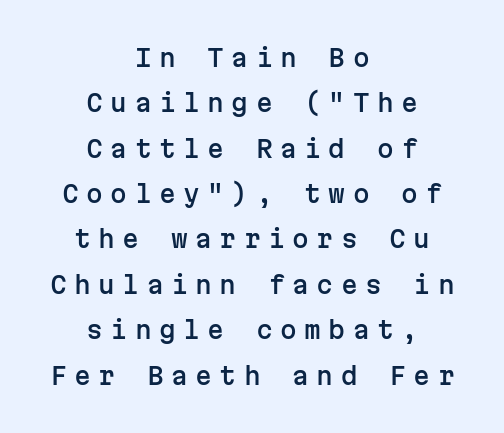
The image shows 24 px text type, upright; set centered, line spacing 1.89x, unusually wide letter spacing (+0.31 em), not underlined.
